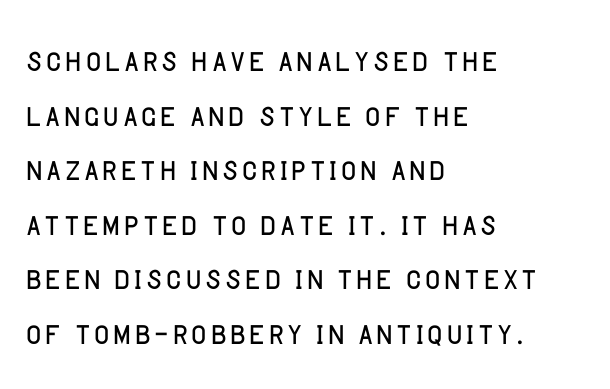
Is this a heavy cut? Hardly; it is regular or lighter. Left-aligned paragraph, ragged on the right. Quick note: interline space is typical. The horizontal fit of the characters is conventional and even.
